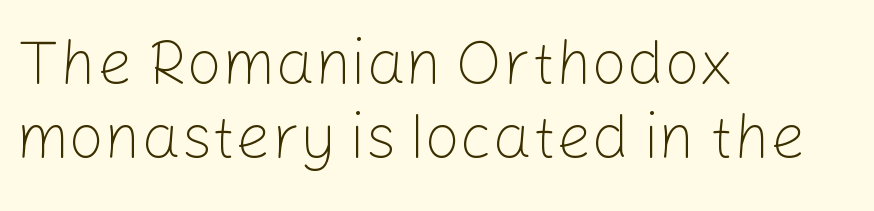
This rendering employs a face without finishing strokes, i.e., a sans-serif. Caption: multi-line text, flush left, ragged right. Posture: upright roman. Decoration check: the copy has no underline. Bold? No — there's no thickening of the strokes.
